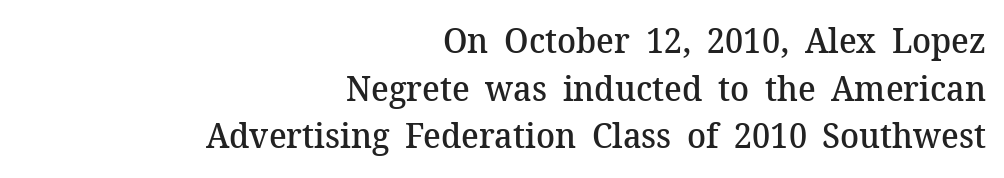
Q: Is the text bold? A: Semi-bold.
Q: Is the text italic (slanted)? A: No, it is upright.
Q: Is the typeface a serif or a sans-serif typeface? A: Serif.
Q: Is the text underlined? A: No.
Q: How is the paragraph aligned? A: Right-aligned.
Q: Is the spacing between letters normal or unusually wide? A: Normal.
Q: Is the spacing between lines tight, normal or loose? A: Normal.
Q: Width (condensed, normal, or wide)? A: Normal.
Q: Stroke contrast? A: Medium.
Q: x-height? A: Medium.
Q: Monospaced? A: No.
